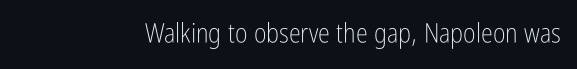
{"italic": "no", "bold": "no", "underline": "no", "letter_spacing": "normal", "letter_spacing_em": 0.0, "glyph_px": 27}
